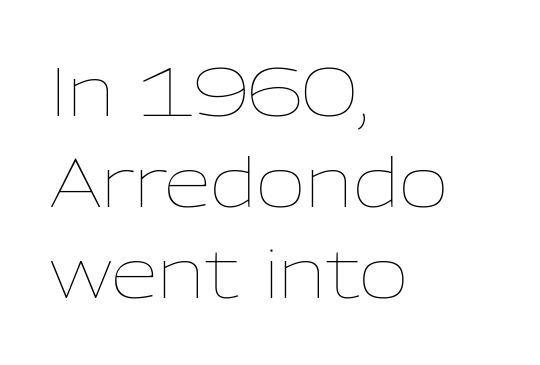
The image shows 68 px thin type, upright; set left-aligned, normal line spacing (1.34x), normal letter spacing, not underlined; low stroke contrast and a medium x-height.
